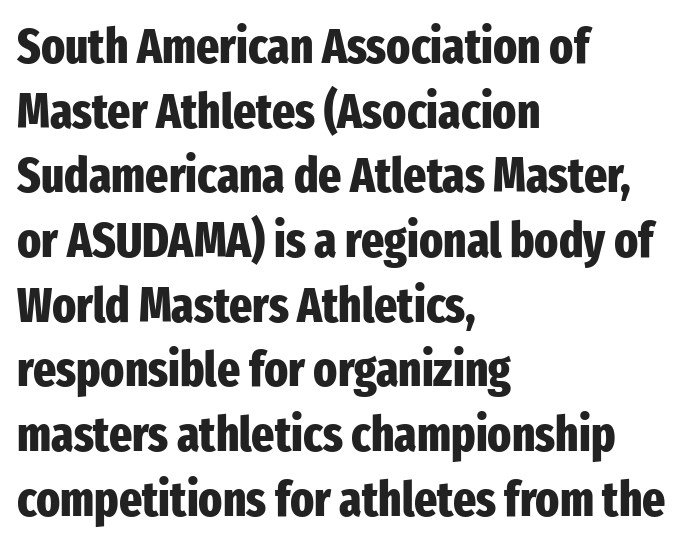
Q: Is the text bold? A: Yes.
Q: Is the text italic (slanted)? A: No, it is upright.
Q: Is the typeface a serif or a sans-serif typeface? A: Sans-serif.
Q: Is the text underlined? A: No.
Q: How is the paragraph aligned? A: Left-aligned.
Q: Is the spacing between letters normal or unusually wide? A: Normal.
Q: Is the spacing between lines tight, normal or loose? A: Normal.
Q: Width (condensed, normal, or wide)? A: Condensed.
Q: Stroke contrast? A: Low.
Q: x-height? A: Medium.
Q: Monospaced? A: No.
